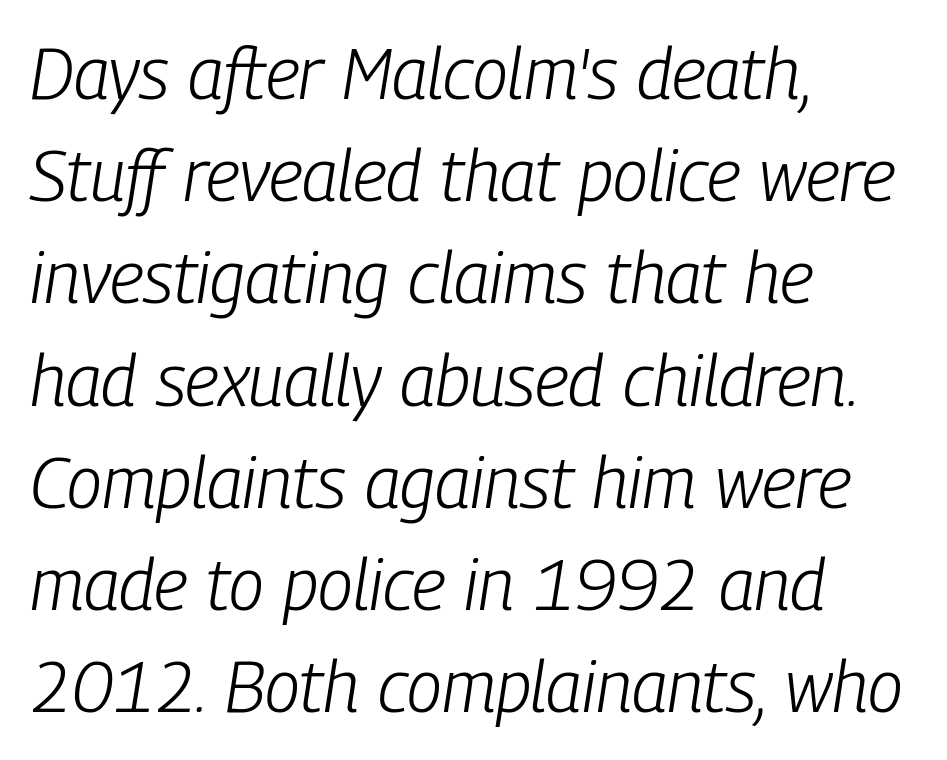
The image shows 71 px light, condensed type, italic (leaning right); set left-aligned, normal line spacing (1.44x), normal letter spacing, not underlined; low stroke contrast and a medium x-height.
